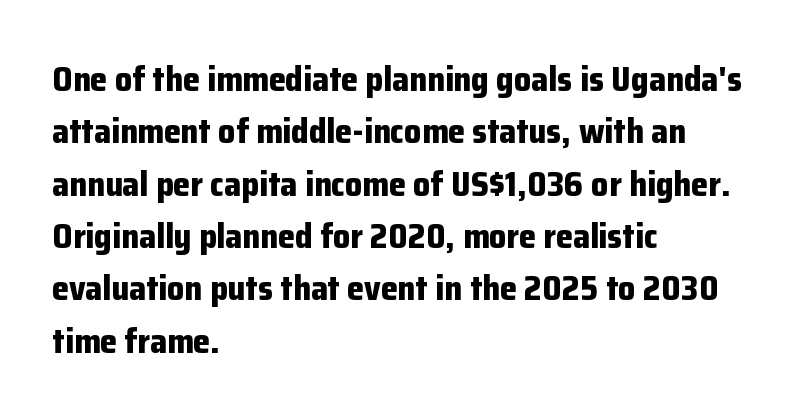
The image shows 34 px bold sans-serif type, upright; set left-aligned, normal line spacing (1.54x), normal letter spacing, not underlined; low stroke contrast and a medium x-height.
